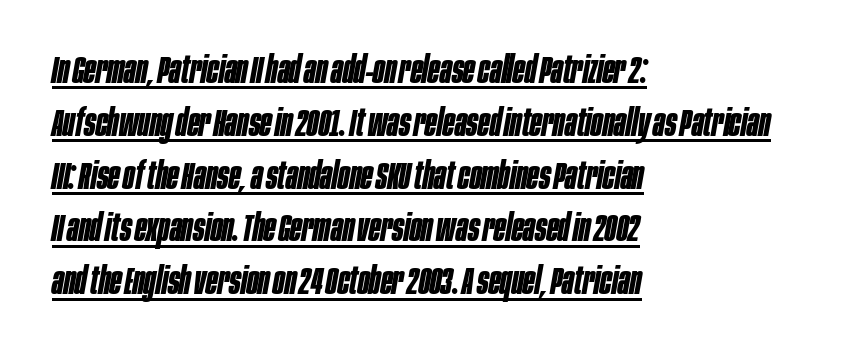
Caption: lettering with a line underneath. Character widths vary here, with narrow letters taking less room than wide ones. Leading matches the norm, producing a regular column. The lines in this sample share a left origin and differ only in where they stop.
